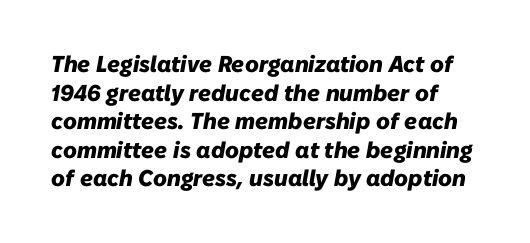
The image shows 23 px bold type, italic (leaning right); set line spacing 1.24x, normal letter spacing, not underlined.
